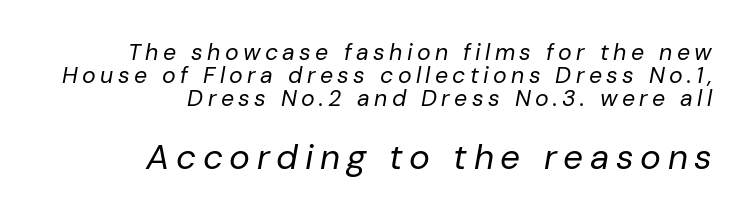
The lower block of text is set noticeably larger than the block above it. A quiet, ordinary-to-light weight characterises the typeface. Does the copy run flush right? Yes — the right margin is perfectly even. Does the lettering tilt? It does — this is italic.
